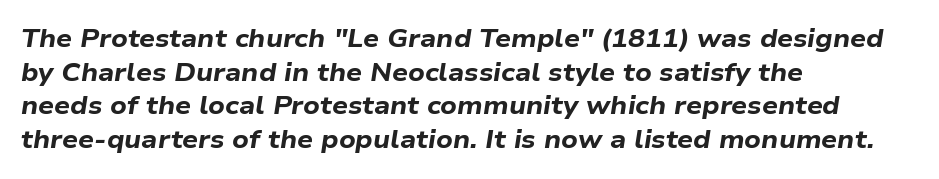
Anything drawn beneath the words? Only blank space. The designer left line spacing at the default. Alignment: flush left. This is oblique type, the kind used for emphasis or titles. Short note: letters normally spaced. Typesetter's note: full bold, strokes at maximum text heaviness.
